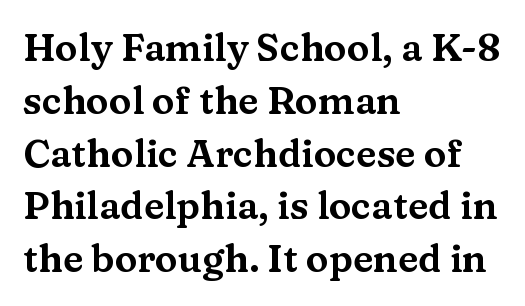
Q: Is the text italic (slanted)? A: No, it is upright.
Q: Is the typeface a serif or a sans-serif typeface? A: Serif.
Q: Is the text underlined? A: No.
Q: How is the paragraph aligned? A: Left-aligned.
Q: Is the spacing between letters normal or unusually wide? A: Normal.
Q: Is the spacing between lines tight, normal or loose? A: Normal.
Q: Width (condensed, normal, or wide)? A: Wide.
Q: Stroke contrast? A: Medium.
Q: x-height? A: Medium.
Q: Monospaced? A: No.
